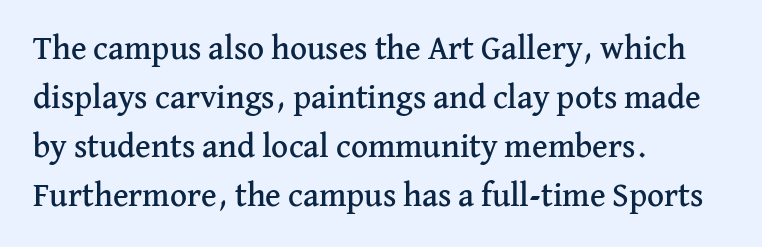
{"serif": "yes", "italic": "no", "width": "normal", "stroke_contrast": "medium", "x_height": "medium", "monospaced": "no", "underline": "no", "align": "left", "line_spacing": "normal", "line_spacing_ratio": 1.48, "letter_spacing": "normal", "letter_spacing_em": 0.0, "glyph_px": 33}
